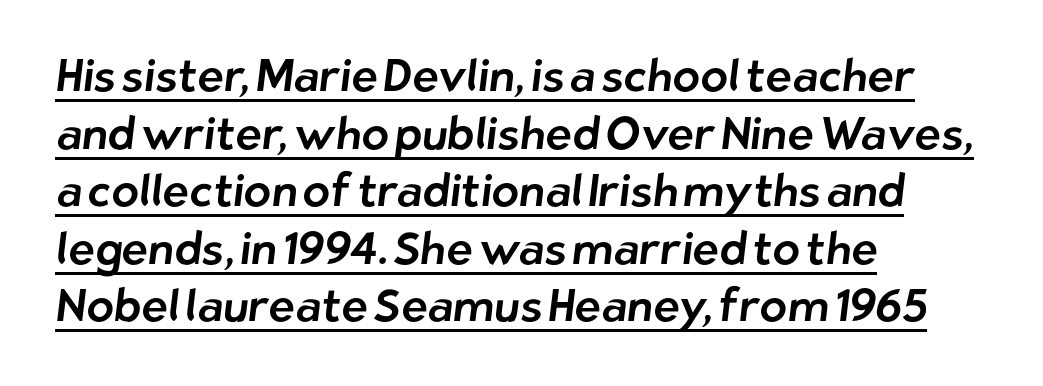
Q: Is the typeface a serif or a sans-serif typeface? A: Sans-serif.
Q: Is the text underlined? A: Yes.
Q: How is the paragraph aligned? A: Left-aligned.
Q: Is the spacing between letters normal or unusually wide? A: Normal.
Q: Is the spacing between lines tight, normal or loose? A: Normal.
Q: Width (condensed, normal, or wide)? A: Normal.
Q: Stroke contrast? A: Low.
Q: x-height? A: Medium.
Q: Monospaced? A: No.
